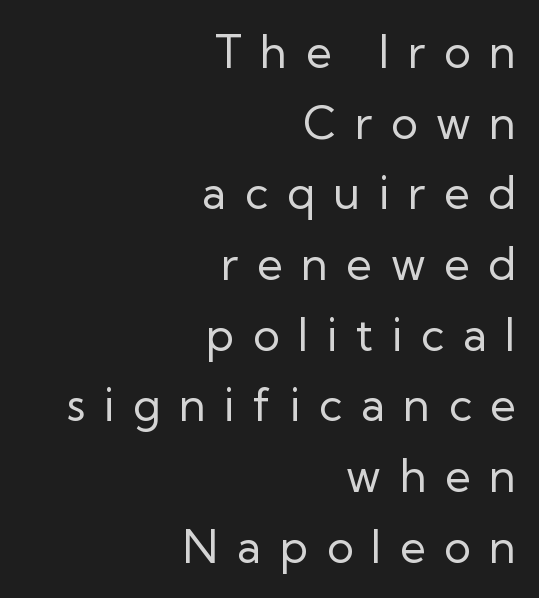
{"serif": "no", "italic": "no", "bold": "no", "weight": "regular", "width": "normal", "stroke_contrast": "low", "x_height": "medium", "monospaced": "no", "underline": "no", "align": "right", "line_spacing": "normal", "line_spacing_ratio": 1.57, "letter_spacing": "wide", "letter_spacing_em": 0.41, "glyph_px": 45}
